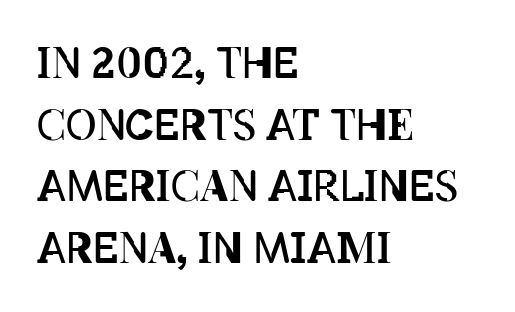
Tall strokes in this sample are plumb rather than angled. Layout note: lines flush left. Baseline-to-baseline distance is the conventional proportion of letter height. Rule under the text: the space is simply empty. The characters are drawn with everyday or finer stroke widths.
